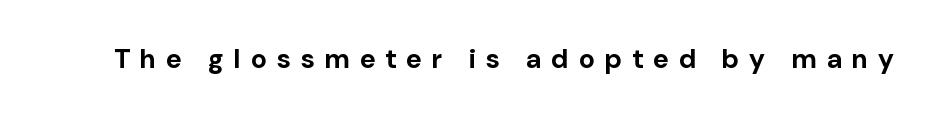
The image shows 27 px bold type, upright; set unusually wide letter spacing (+0.39 em), not underlined.
